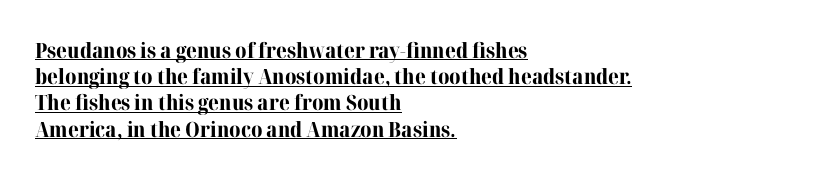
{"italic": "no", "bold": "yes", "underline": "yes", "align": "left", "line_spacing": "normal", "line_spacing_ratio": 1.25, "letter_spacing": "normal", "letter_spacing_em": 0.0, "glyph_px": 21}
